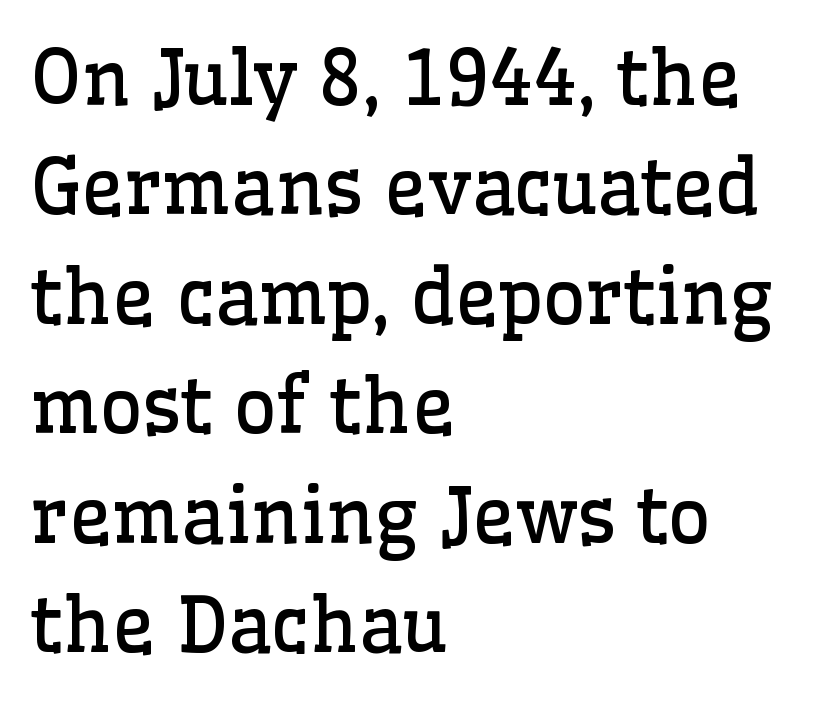
Q: Is the text bold? A: No.
Q: Is the text italic (slanted)? A: No, it is upright.
Q: Is the typeface a serif or a sans-serif typeface? A: Serif.
Q: Is the text underlined? A: No.
Q: How is the paragraph aligned? A: Left-aligned.
Q: Is the spacing between letters normal or unusually wide? A: Normal.
Q: Is the spacing between lines tight, normal or loose? A: Normal.
Q: Width (condensed, normal, or wide)? A: Normal.
Q: Stroke contrast? A: Low.
Q: x-height? A: Medium.
Q: Monospaced? A: No.
